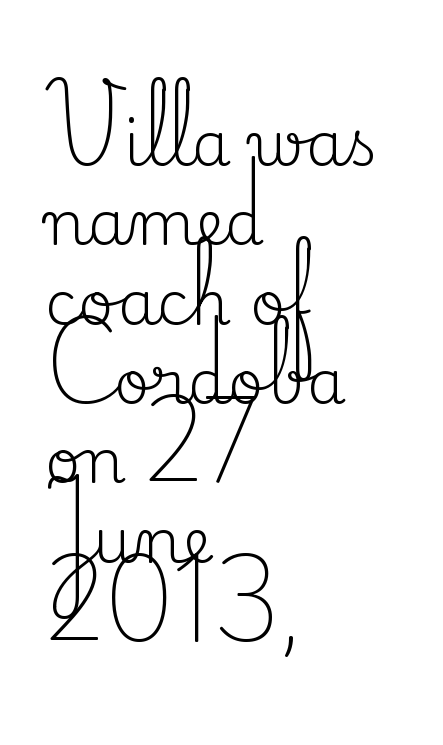
The image shows 62 px regular-weight serif type, upright; set left-aligned, normal line spacing (1.28x), normal letter spacing, not underlined; medium stroke contrast and a small x-height.
